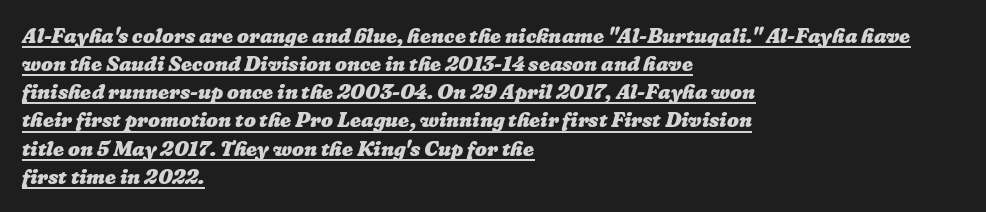
The image shows 21 px bold type; set left-aligned, normal line spacing (1.34x), normal letter spacing, underlined.
